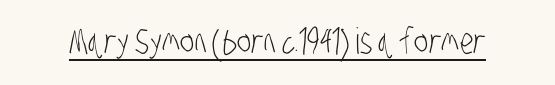
Q: Is the text bold? A: No.
Q: Is the typeface a serif or a sans-serif typeface? A: Sans-serif.
Q: Is the text underlined? A: Yes.
Q: Is the spacing between letters normal or unusually wide? A: Normal.
Q: Width (condensed, normal, or wide)? A: Condensed.
Q: Stroke contrast? A: Low.
Q: x-height? A: Large.
Q: Monospaced? A: No.
